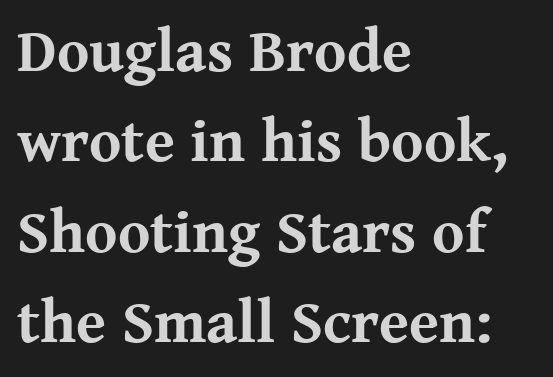
{"serif": "yes", "italic": "no", "bold": "yes", "weight": "bold", "width": "normal", "stroke_contrast": "medium", "x_height": "medium", "monospaced": "no", "underline": "no", "align": "left", "line_spacing": "normal", "line_spacing_ratio": 1.48, "letter_spacing": "normal", "letter_spacing_em": 0.0, "glyph_px": 61}
